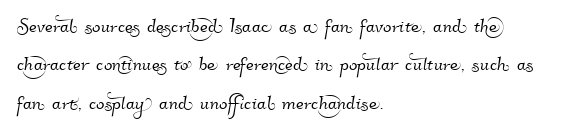
A student would call this left alignment; a typographer would say flush left, rag right. The space beneath each line is pristine and unruled. The gaps between neighbouring characters are ordinary and unremarkable. The designer left line spacing at the default.
